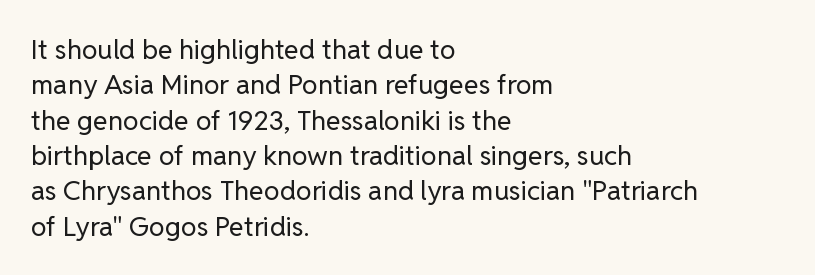
Q: Is the text bold? A: No.
Q: Is the text italic (slanted)? A: No, it is upright.
Q: Is the text underlined? A: No.
Q: How is the paragraph aligned? A: Left-aligned.
Q: Is the spacing between letters normal or unusually wide? A: Normal.
Q: Is the spacing between lines tight, normal or loose? A: Normal.
